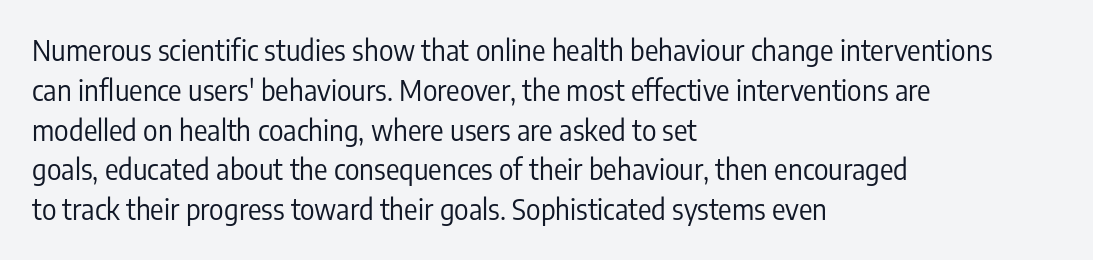
The image shows 28 px regular-weight, condensed sans-serif type, upright; set left-aligned, normal line spacing (1.42x), normal letter spacing, not underlined; low stroke contrast and a medium x-height.
